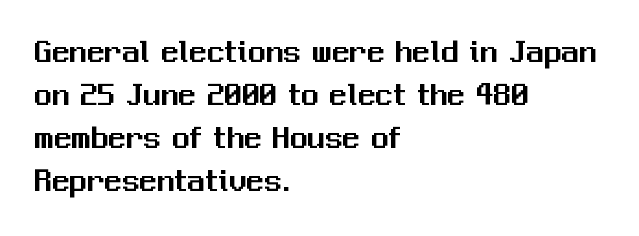
Q: Is the text italic (slanted)? A: No, it is upright.
Q: Is the typeface a serif or a sans-serif typeface? A: Sans-serif.
Q: Is the text underlined? A: No.
Q: How is the paragraph aligned? A: Left-aligned.
Q: Is the spacing between letters normal or unusually wide? A: Normal.
Q: Width (condensed, normal, or wide)? A: Normal.
Q: Stroke contrast? A: Medium.
Q: x-height? A: Medium.
Q: Monospaced? A: No.
